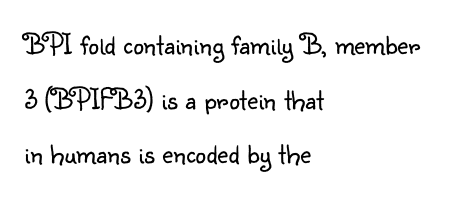
Q: Is the text bold? A: No.
Q: Is the text italic (slanted)? A: No, it is upright.
Q: Is the typeface a serif or a sans-serif typeface? A: Sans-serif.
Q: Is the text underlined? A: No.
Q: How is the paragraph aligned? A: Left-aligned.
Q: Is the spacing between letters normal or unusually wide? A: Normal.
Q: Width (condensed, normal, or wide)? A: Normal.
Q: Stroke contrast? A: Low.
Q: x-height? A: Small.
Q: Monospaced? A: No.
